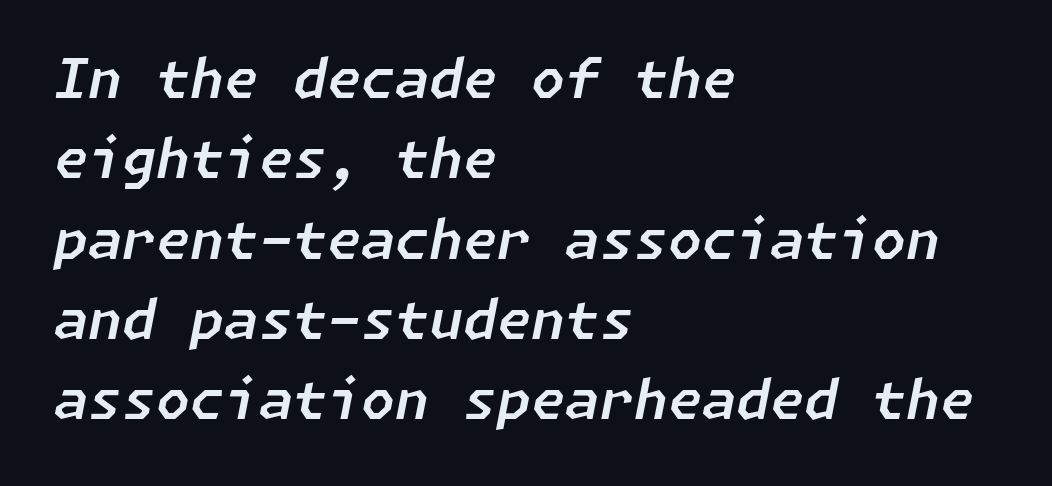
Q: Is the text italic (slanted)? A: Yes, it leans right by about 11 degrees.
Q: Is the text underlined? A: No.
Q: How is the paragraph aligned? A: Left-aligned.
Q: Is the spacing between letters normal or unusually wide? A: Normal.
Q: Is the spacing between lines tight, normal or loose? A: Normal.
Q: Width (condensed, normal, or wide)? A: Normal.
Q: Stroke contrast? A: Low.
Q: x-height? A: Medium.
